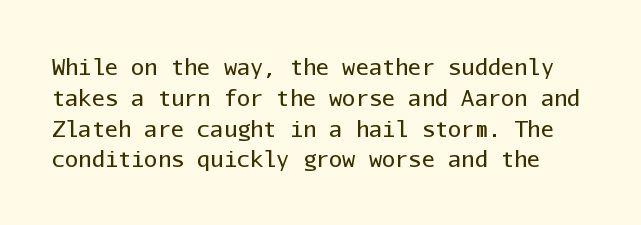
{"italic": "no", "bold": "no", "underline": "no", "line_spacing": "normal", "line_spacing_ratio": 1.4, "letter_spacing": "normal", "letter_spacing_em": 0.0, "glyph_px": 22}
